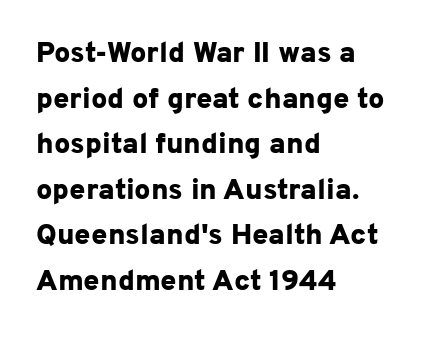
{"serif": "no", "italic": "no", "bold": "yes", "weight": "bold", "width": "normal", "stroke_contrast": "low", "x_height": "medium", "monospaced": "no", "underline": "no", "align": "left", "line_spacing": "normal", "line_spacing_ratio": 1.57, "letter_spacing": "normal", "letter_spacing_em": 0.0, "glyph_px": 29}
